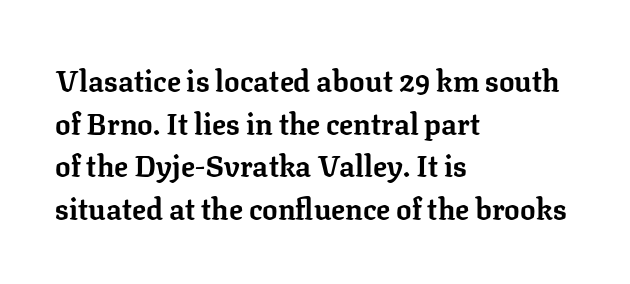
{"serif": "yes", "italic": "no", "bold": "yes", "weight": "bold", "width": "normal", "stroke_contrast": "low", "x_height": "medium", "monospaced": "no", "underline": "no", "align": "left", "line_spacing": "normal", "line_spacing_ratio": 1.47, "letter_spacing": "normal", "letter_spacing_em": 0.0, "glyph_px": 29}
